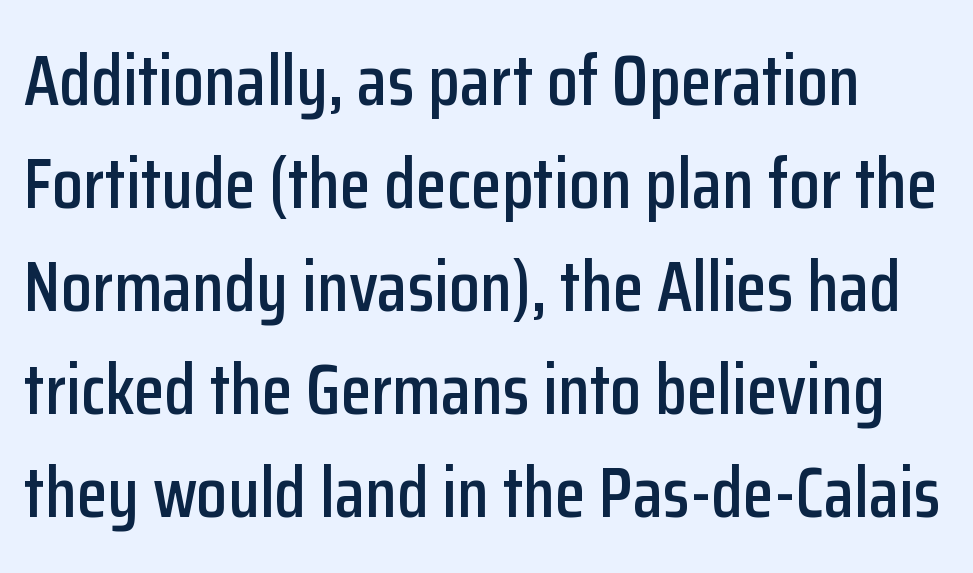
Does the lettering tilt? It doesn't — this is upright. The rows are spaced the way most documents space them. A typesetter would label this face a sans. How are the letters spaced? Ordinarily, with no added tracking.
